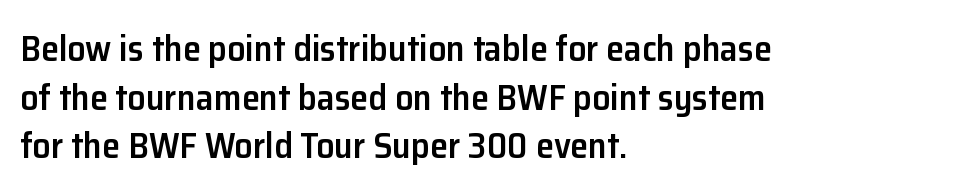
{"serif": "no", "italic": "no", "bold": "semi", "weight": "semibold", "width": "normal", "stroke_contrast": "low", "x_height": "medium", "monospaced": "no", "underline": "no", "align": "left", "line_spacing": "normal", "line_spacing_ratio": 1.35, "letter_spacing": "normal", "letter_spacing_em": 0.0, "glyph_px": 36}
